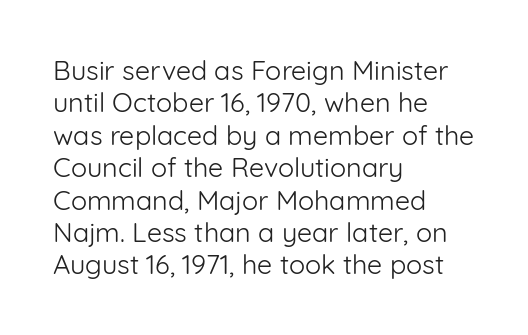
{"italic": "no", "bold": "no", "underline": "no", "align": "left", "line_spacing_ratio": 1.2, "letter_spacing": "normal", "letter_spacing_em": 0.0, "glyph_px": 27}
